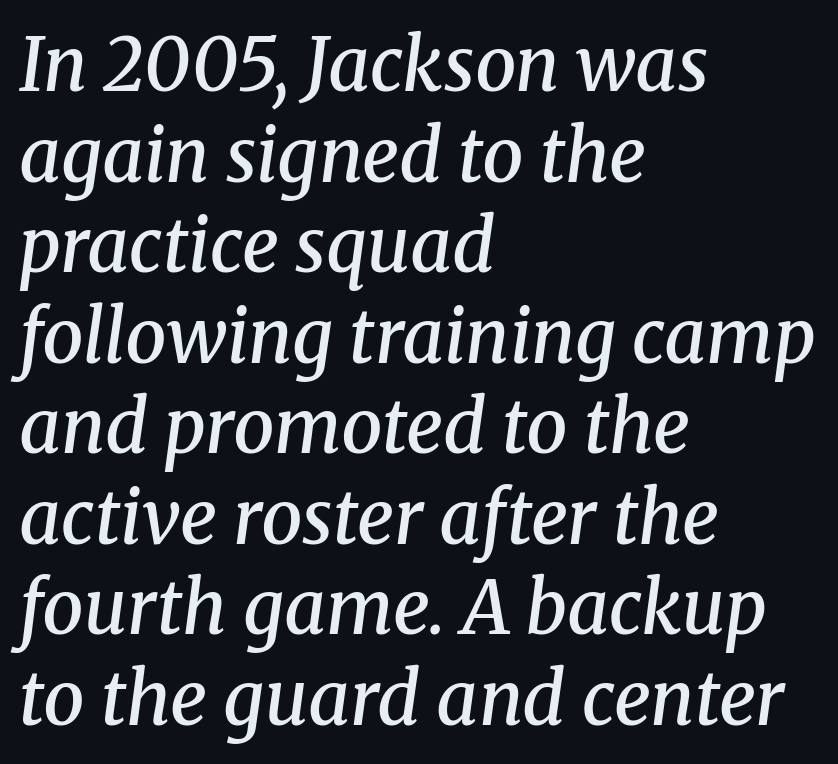
The image shows 73 px semibold serif type, italic (leaning right); set left-aligned, line spacing 1.24x, normal letter spacing, not underlined; medium stroke contrast and a medium x-height.
